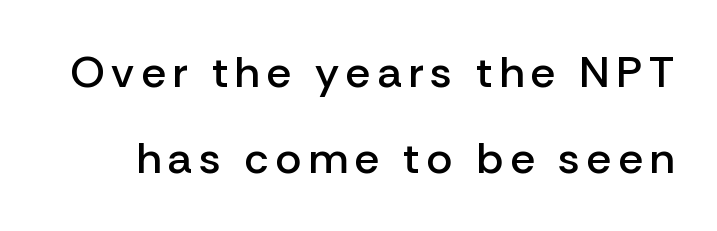
Posture: vertical. Firm but not heavy-handed strokes: this text is semibold. The letters carry no serifs — their stems end cleanly without finishing strokes. These lines are rendered in a variable-pitch font.
